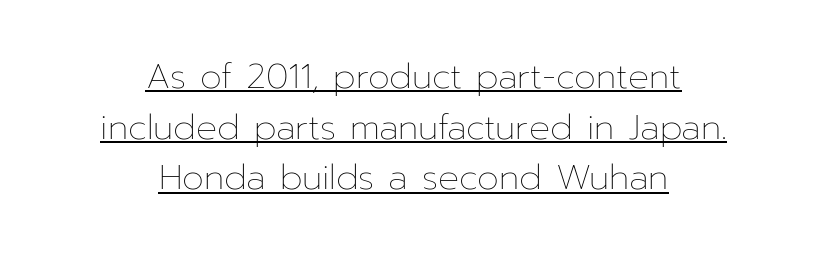
Q: Is the text bold? A: No.
Q: Is the text italic (slanted)? A: No, it is upright.
Q: Is the text underlined? A: Yes.
Q: How is the paragraph aligned? A: Centered.
Q: Is the spacing between letters normal or unusually wide? A: Normal.
Q: Is the spacing between lines tight, normal or loose? A: Normal.
Q: Width (condensed, normal, or wide)? A: Normal.
Q: Stroke contrast? A: Low.
Q: x-height? A: Medium.
Q: Monospaced? A: No.
